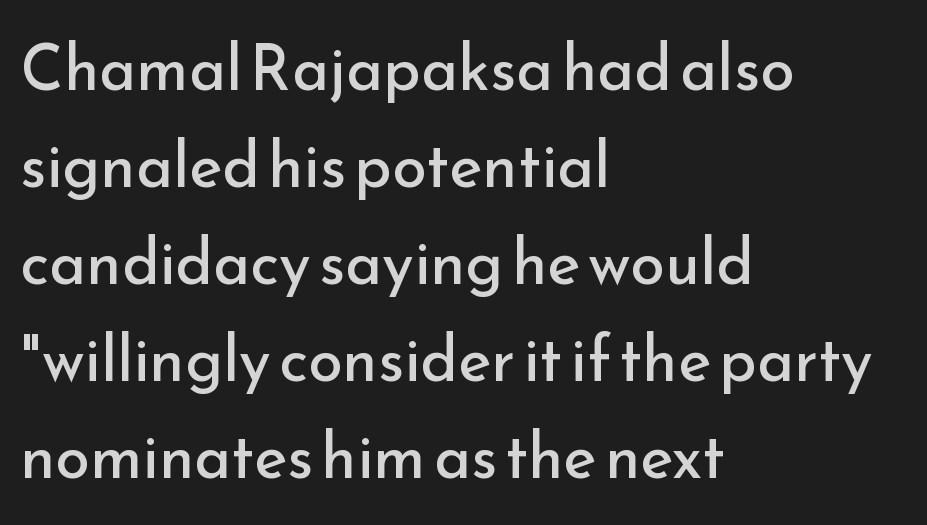
Is the stroke heavy? The answer is a plain regular-or-lighter. Summary of vertical rhythm: regular, with standard interline spacing. No feet cap the strokes, marking this as sans-serif type. The letters sit at their default tracking, neither squeezed nor spread.
